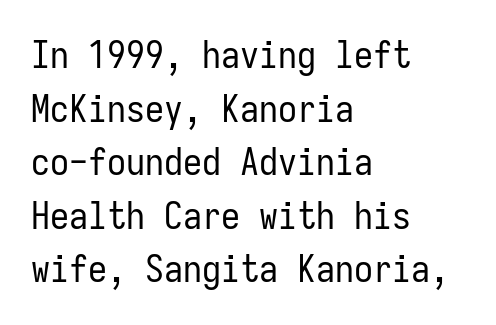
{"serif": "no", "italic": "no", "bold": "no", "weight": "regular", "width": "condensed", "stroke_contrast": "low", "x_height": "medium", "monospaced": "yes", "underline": "no", "align": "left", "line_spacing": "normal", "line_spacing_ratio": 1.41, "letter_spacing": "normal", "letter_spacing_em": 0.0, "glyph_px": 38}
